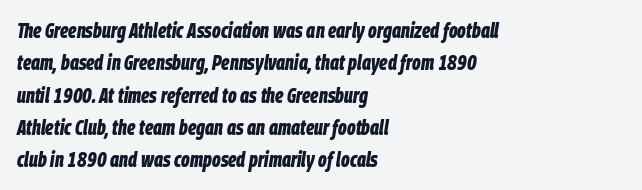
Q: Is the text bold? A: Yes.
Q: Is the text italic (slanted)? A: Yes, it leans right by about 9 degrees.
Q: Is the text underlined? A: No.
Q: How is the paragraph aligned? A: Left-aligned.
Q: Is the spacing between letters normal or unusually wide? A: Normal.
Q: Is the spacing between lines tight, normal or loose? A: Normal.
